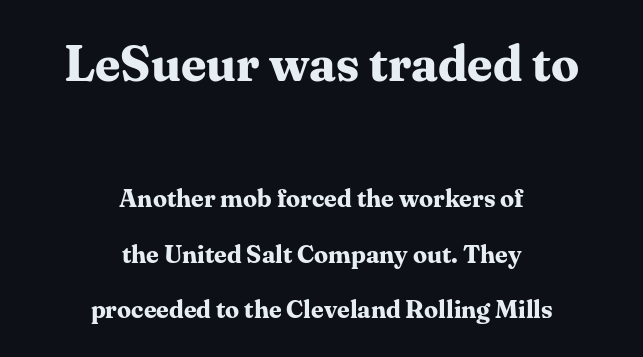
Observe the ordinary spacing: letters are neighbours, not strangers. The glyphs are unaccompanied by any horizontal stroke below them. On the weight axis this lands at bold, roughly 700. Character widths vary here, with narrow letters taking less room than wide ones. Each new line begins a long way beneath the previous one. Bigger letters appear in the top chunk; the bottom chunk is reduced.
